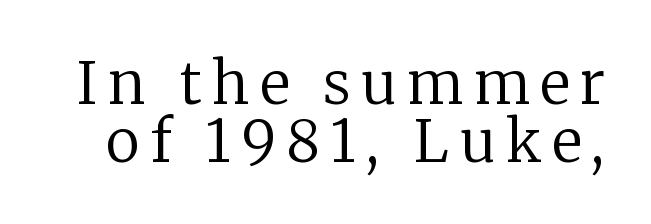
The image shows 58 px regular-weight serif type, upright; set tight line spacing (1.0x), not underlined; low stroke contrast and a medium x-height.
